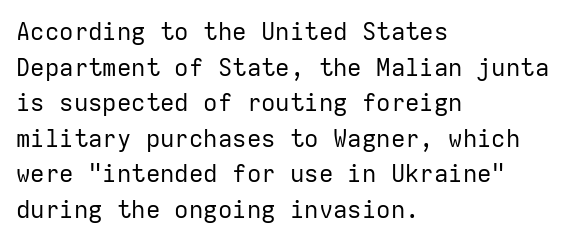
Q: Is the text bold? A: No.
Q: Is the text italic (slanted)? A: No, it is upright.
Q: Is the text underlined? A: No.
Q: How is the paragraph aligned? A: Left-aligned.
Q: Is the spacing between letters normal or unusually wide? A: Normal.
Q: Is the spacing between lines tight, normal or loose? A: Normal.
